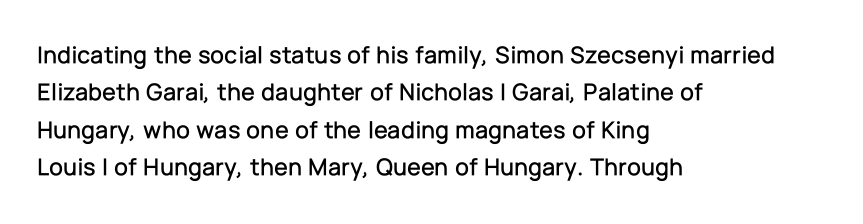
The rendering anchors every line to the left-hand side. The vertical gap from one line to the next is medium. The letterforms sit shoulder to shoulder at normal distance. Lines of text with bare space underneath. This is roman type, the default non-slanted kind.
